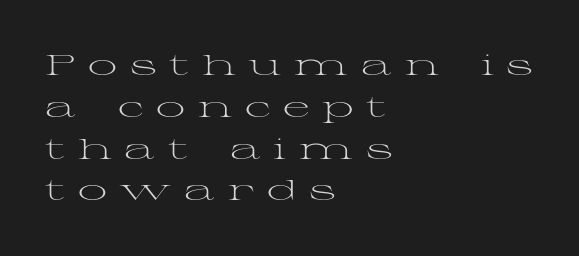
The image shows 29 px light, wide serif type, upright; set left-aligned, normal line spacing (1.44x), unusually wide letter spacing (+0.44 em), not underlined; medium stroke contrast and a medium x-height.
